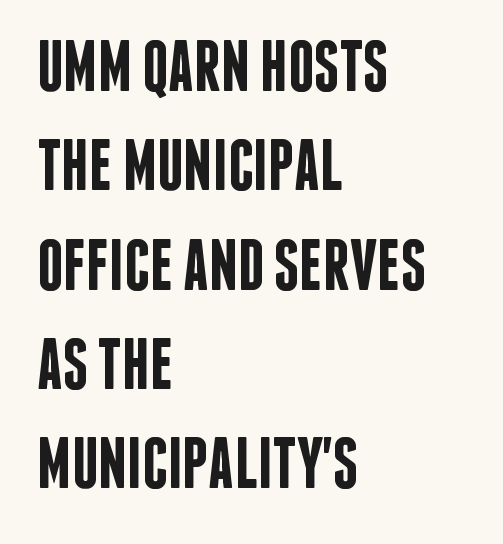
The image shows 72 px semibold, condensed sans-serif type, upright; set left-aligned, normal line spacing (1.38x), normal letter spacing, not underlined; low stroke contrast and a large x-height.
